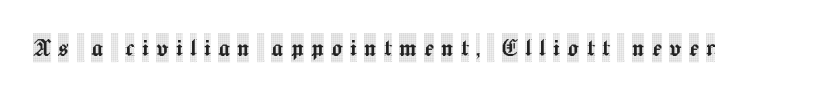
Q: Is the text italic (slanted)? A: No, it is upright.
Q: Is the typeface a serif or a sans-serif typeface? A: Serif.
Q: Is the text underlined? A: No.
Q: Is the spacing between letters normal or unusually wide? A: Unusually wide.
Q: Width (condensed, normal, or wide)? A: Condensed.
Q: x-height? A: Large.
Q: Monospaced? A: No.
